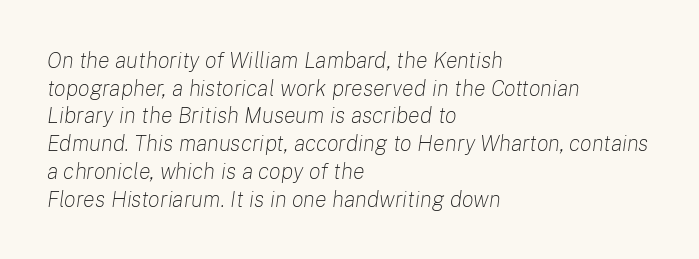
Q: Is the text bold? A: No.
Q: Is the text italic (slanted)? A: Yes, it leans right by about 8 degrees.
Q: Is the text underlined? A: No.
Q: How is the paragraph aligned? A: Left-aligned.
Q: Is the spacing between letters normal or unusually wide? A: Normal.
Q: Is the spacing between lines tight, normal or loose? A: Normal.
